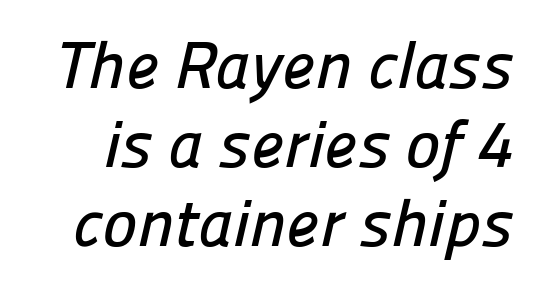
Compared with typical body copy, the letter spacing here is the same. Varying glyph widths throughout — classic text-font behaviour. Descenders hang freely into open space. Serifs: no, the terminals of the letterforms are clean.
